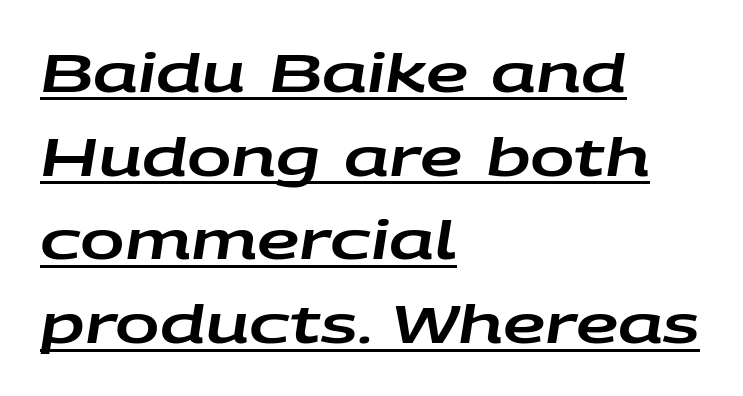
The rendering keeps characters at their native spacing. Notice how descenders clear the ascenders below comfortably — that's standard leading. The font's italic variant was chosen for this text. A student would call this left alignment; a typographer would say flush left, rag right.
